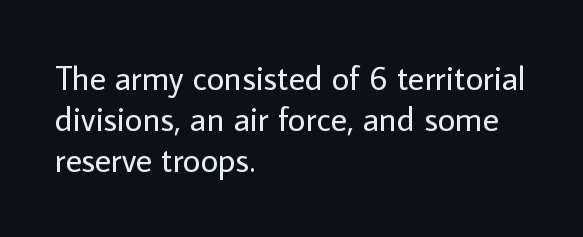
You can tell it's not italic because the verticals are truly vertical. The face looks like a standard text weight, possibly lighter. Proportional: the letters do not fall into vertical columns. What stands out about the letter spacing? Nothing — it is the standard amount. Typographically, this falls in the sans-serif category. Check under the words: just untouched page.
